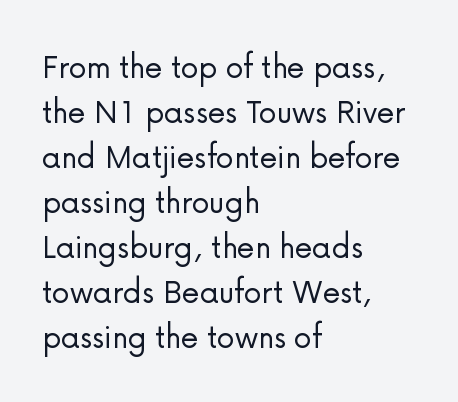
The image shows 36 px light sans-serif type, upright; set left-aligned, normal line spacing (1.25x), normal letter spacing, not underlined; low stroke contrast and a medium x-height.
